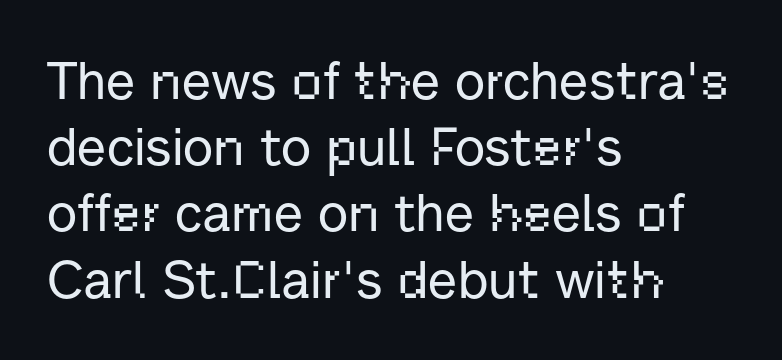
The image shows 53 px sans-serif type, upright; set left-aligned, normal line spacing (1.25x), normal letter spacing, not underlined; low stroke contrast and a medium x-height.
